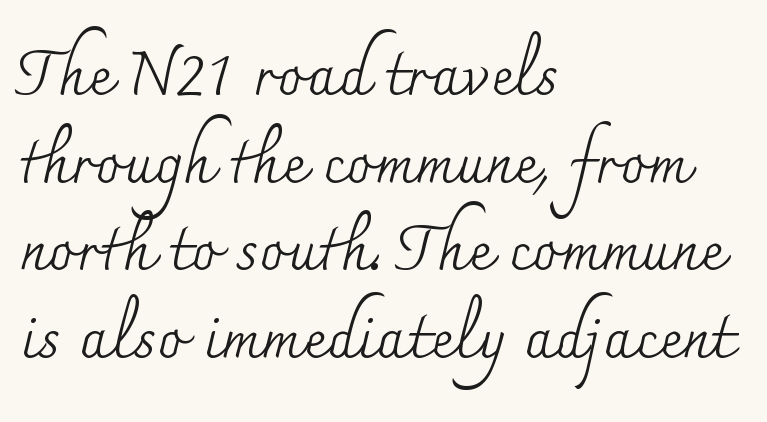
The image shows 63 px regular-weight serif type; set left-aligned, normal line spacing (1.39x), normal letter spacing, not underlined; medium stroke contrast and a small x-height.
